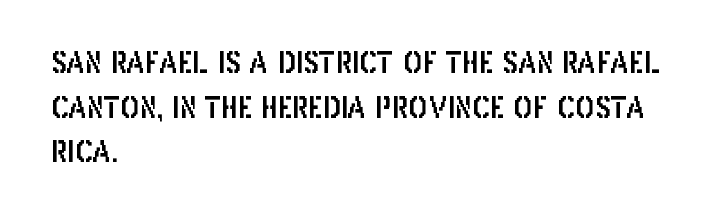
{"serif": "no", "italic": "no", "width": "condensed", "stroke_contrast": "low", "x_height": "large", "monospaced": "no", "underline": "no", "align": "left", "line_spacing": "normal", "line_spacing_ratio": 1.54, "letter_spacing": "normal", "letter_spacing_em": 0.0, "glyph_px": 29}
